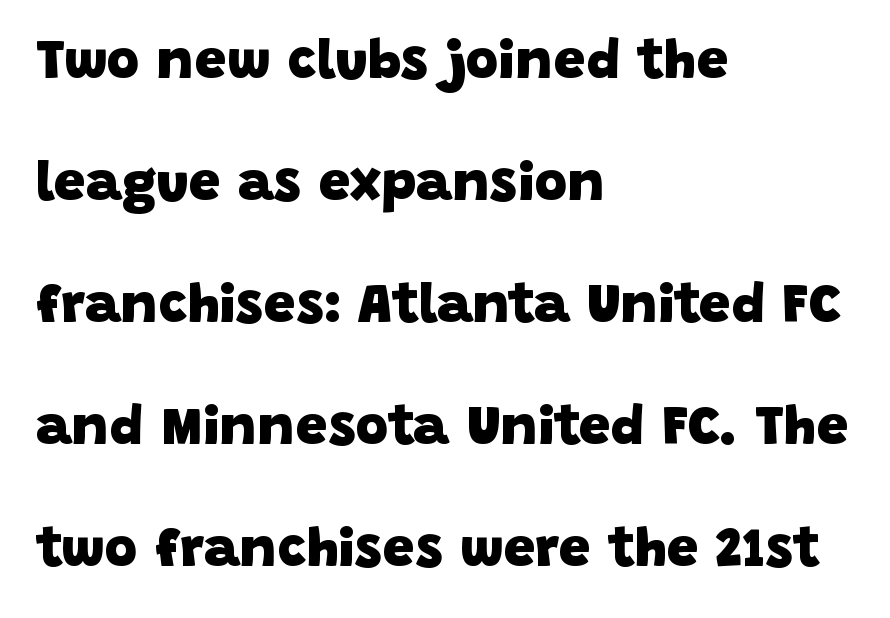
Vertical spacing — loose. The foot of each line stays bare and open. Short note: letters normally spaced. Type style note: lacks serifs. Character widths vary here, with narrow letters taking less room than wide ones.
